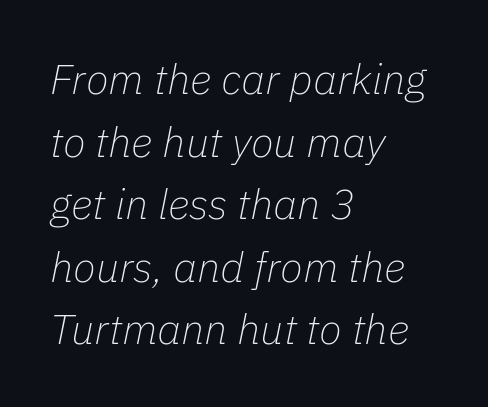
Q: Is the text bold? A: No.
Q: Is the text italic (slanted)? A: Yes, it leans right by about 11 degrees.
Q: Is the text underlined? A: No.
Q: How is the paragraph aligned? A: Left-aligned.
Q: Is the spacing between letters normal or unusually wide? A: Normal.
Q: Is the spacing between lines tight, normal or loose? A: Normal.
Q: Width (condensed, normal, or wide)? A: Normal.
Q: Stroke contrast? A: Low.
Q: x-height? A: Medium.
Q: Monospaced? A: No.
